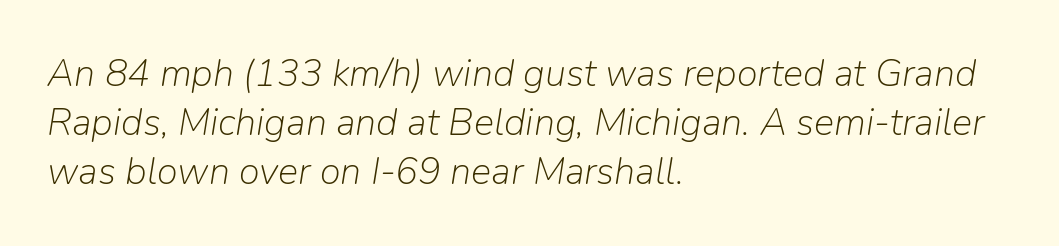
{"italic": "yes", "lean": "right", "slant_degrees": 9, "bold": "no", "weight": "light", "width": "normal", "stroke_contrast": "low", "x_height": "medium", "monospaced": "no", "underline": "no", "align": "left", "line_spacing": "normal", "line_spacing_ratio": 1.29, "letter_spacing": "normal", "letter_spacing_em": 0.0, "glyph_px": 38}
